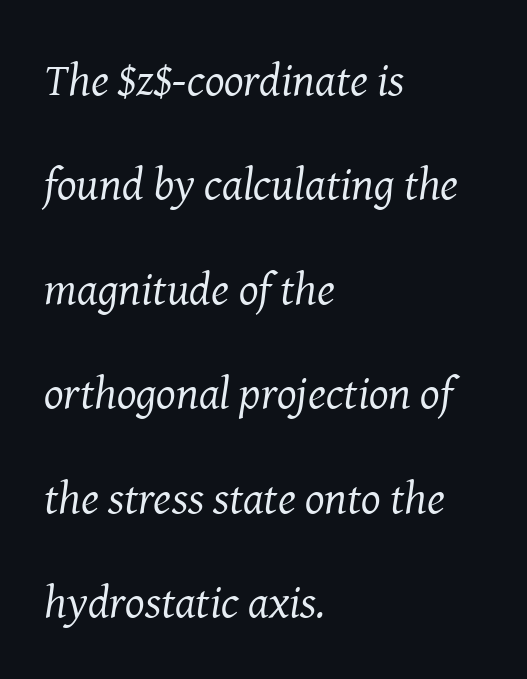
{"serif": "yes", "italic": "yes", "lean": "right", "slant_degrees": 8, "bold": "no", "weight": "regular", "width": "normal", "stroke_contrast": "medium", "x_height": "medium", "monospaced": "no", "underline": "no", "align": "left", "line_spacing": "loose", "line_spacing_ratio": 2.27, "letter_spacing": "normal", "letter_spacing_em": 0.0, "glyph_px": 46}
